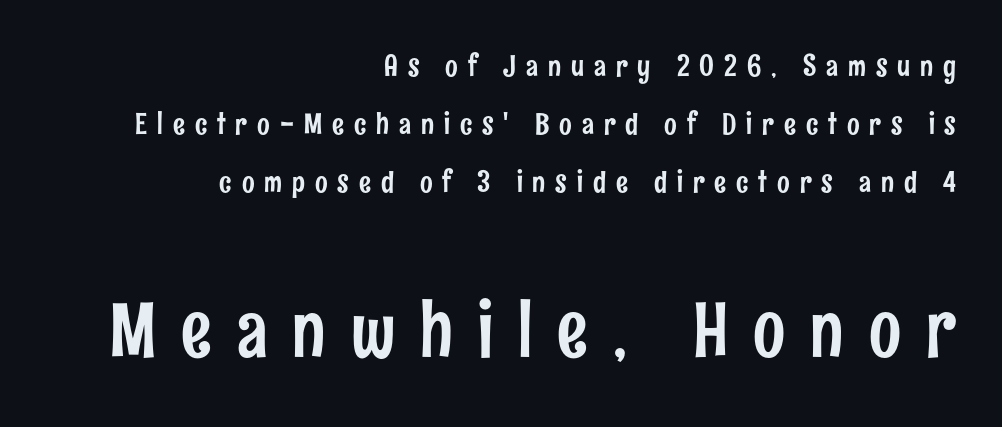
{"serif": "no", "italic": "no", "width": "condensed", "stroke_contrast": "low", "x_height": "medium", "monospaced": "no", "underline": "no", "align": "right", "line_spacing": "loose", "line_spacing_ratio": 1.94, "letter_spacing": "wide", "letter_spacing_em": 0.33, "larger_block": "second", "size_ratio": 2.53, "glyph_px": 76}
